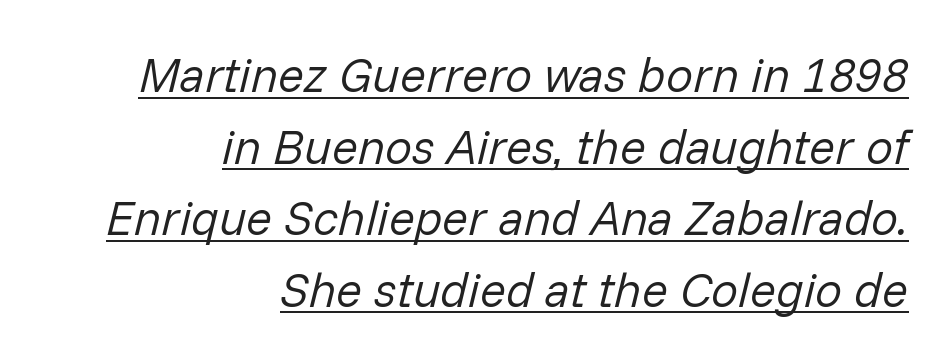
The image shows 48 px regular-weight type, italic (leaning right); set right-aligned, normal line spacing (1.49x), normal letter spacing, underlined; low stroke contrast and a medium x-height.
